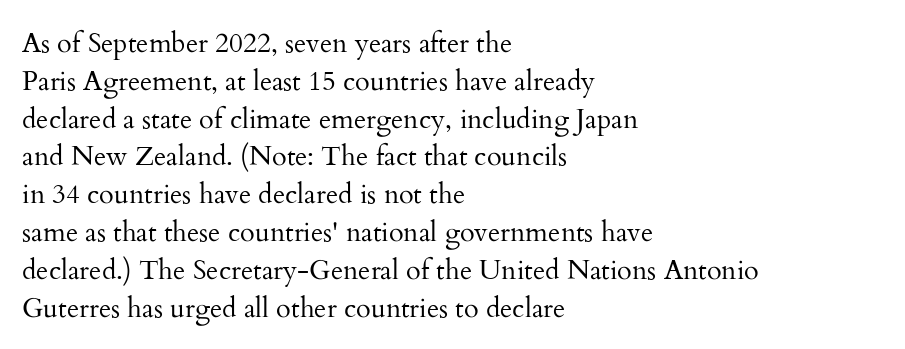
Short note: letters normally spaced. These lines are set flush left with a ragged right edge. The passage shown is not bold in any degree. Rows of type keep a routine distance in the vertical direction. This is the regular roman posture of the typeface.
